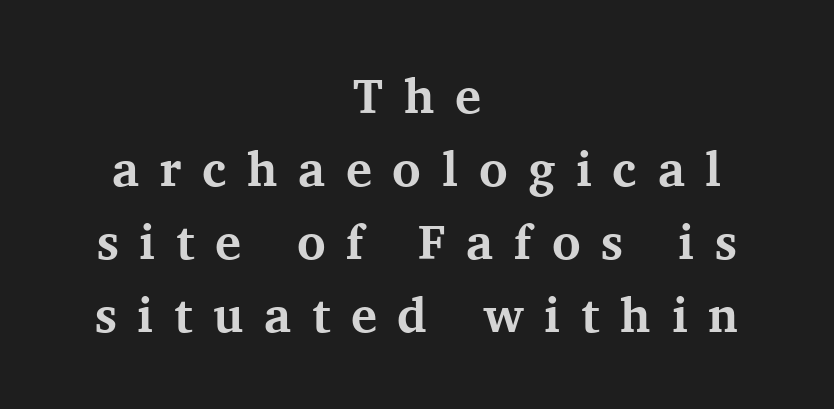
{"serif": "yes", "italic": "no", "bold": "yes", "weight": "bold", "width": "normal", "stroke_contrast": "medium", "x_height": "medium", "monospaced": "no", "underline": "no", "align": "center", "line_spacing": "normal", "line_spacing_ratio": 1.49, "letter_spacing": "wide", "letter_spacing_em": 0.42, "glyph_px": 49}
